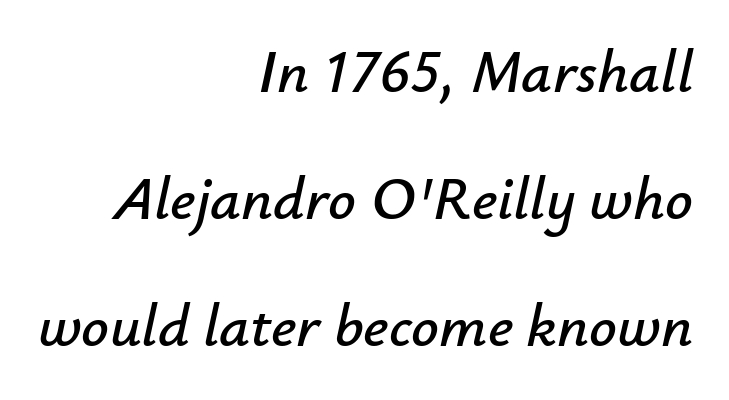
The image shows 61 px text type, italic (leaning right); set right-aligned, loose line spacing (2.08x), normal letter spacing, not underlined; low stroke contrast and a small x-height.
